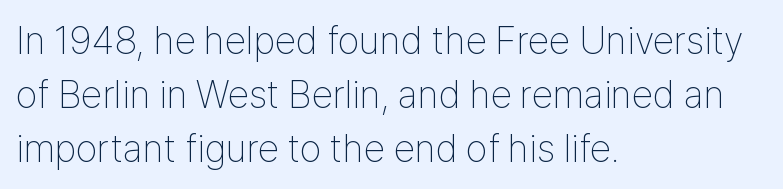
{"serif": "no", "italic": "no", "bold": "no", "weight": "thin", "width": "condensed", "stroke_contrast": "low", "x_height": "medium", "monospaced": "no", "underline": "no", "align": "left", "line_spacing": "normal", "line_spacing_ratio": 1.39, "letter_spacing": "normal", "letter_spacing_em": 0.0, "glyph_px": 39}
